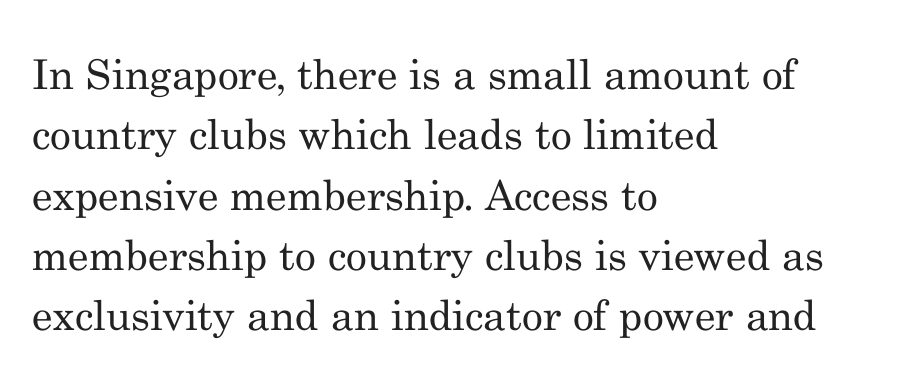
{"serif": "yes", "italic": "no", "bold": "no", "weight": "regular", "width": "normal", "stroke_contrast": "medium", "x_height": "small", "monospaced": "no", "underline": "no", "align": "left", "line_spacing": "normal", "line_spacing_ratio": 1.47, "letter_spacing": "normal", "letter_spacing_em": 0.0, "glyph_px": 41}
